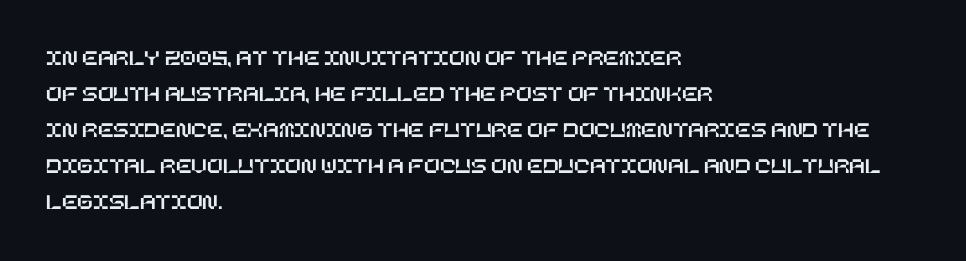
The image shows 23 px text type, upright; set left-aligned, normal line spacing (1.57x), normal letter spacing, not underlined.
